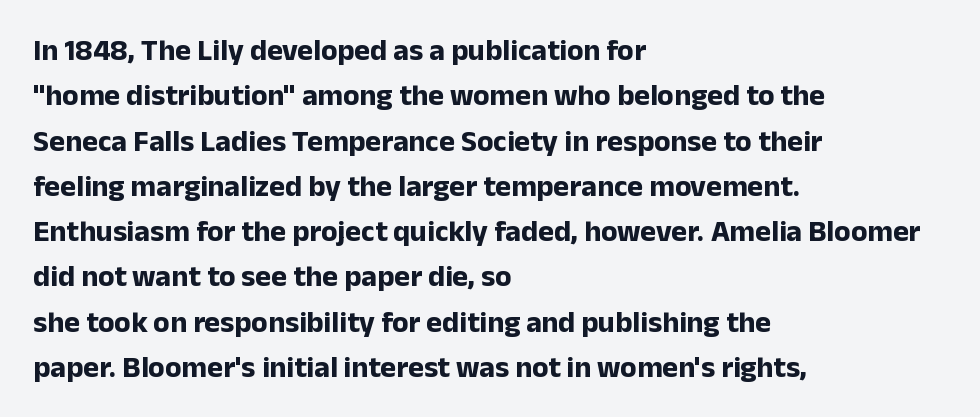
Here the glyphs are tracked normally, forming tight word shapes. Which margin do the lines hug? The left one — the right edge is uneven. Is the type bold? Yes — the strokes are clearly thick and heavy. Horizontal bands of white between lines are of average thickness.
